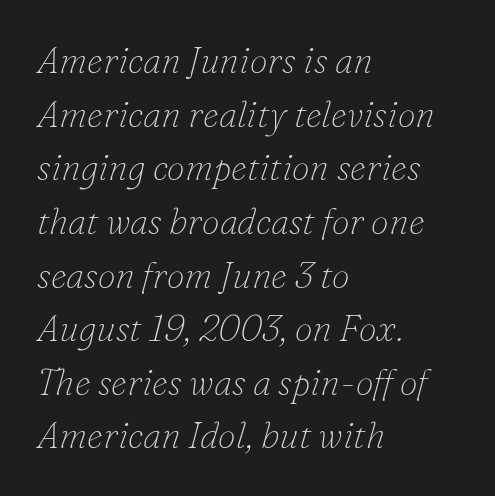
The image shows 36 px thin serif type, italic (leaning right); set left-aligned, normal line spacing (1.49x), normal letter spacing, not underlined; low stroke contrast and a small x-height.
